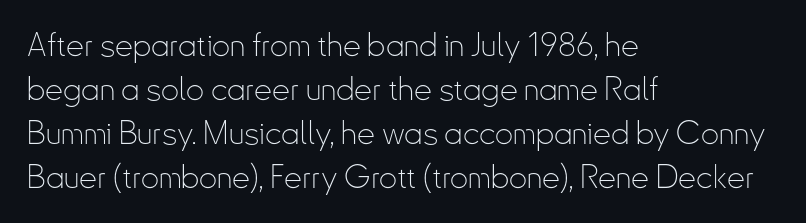
Plain, unruled lines of type. Letters have the restrained weight of plain body copy at most. What stands out about the letter spacing? Nothing — it is the standard amount. Proportional: the letters do not fall into vertical columns.
